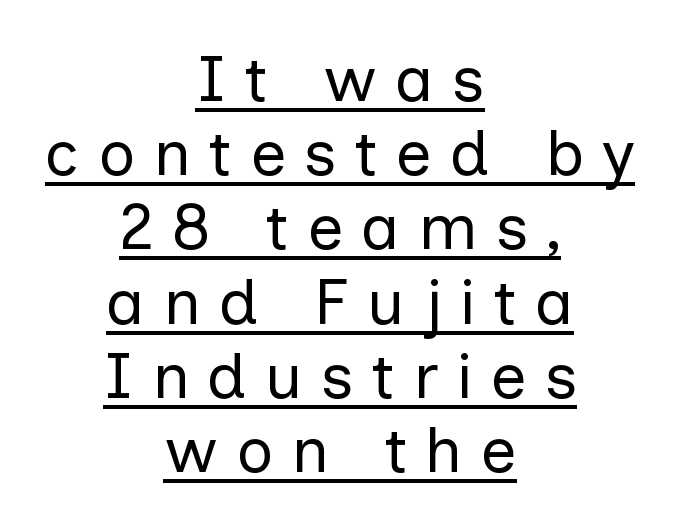
The image shows 64 px regular-weight sans-serif type, upright; set centered, line spacing 1.16x, unusually wide letter spacing (+0.28 em), underlined; low stroke contrast and a medium x-height.
